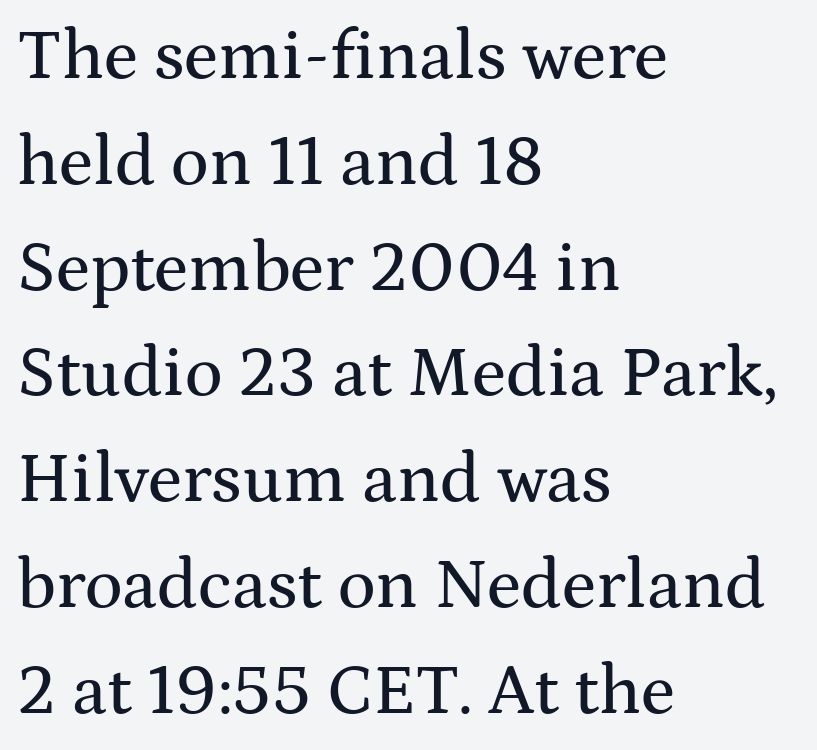
The letters advance in unequal steps, a hallmark of proportional type. Quick note: underline off. Leftover space on each line is placed entirely after the last word. Rows of type keep a routine distance in the vertical direction. There is no visible air inserted between adjacent glyphs.
